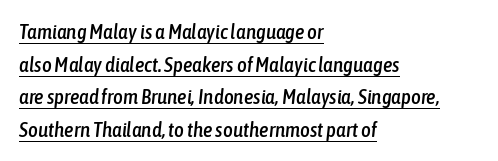
Q: Is the text italic (slanted)? A: Yes, it leans right by about 6 degrees.
Q: Is the text underlined? A: Yes.
Q: How is the paragraph aligned? A: Left-aligned.
Q: Is the spacing between letters normal or unusually wide? A: Normal.
Q: Is the spacing between lines tight, normal or loose? A: Normal.
